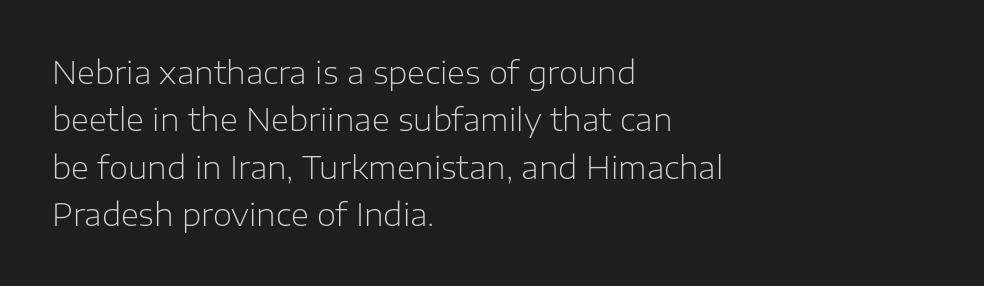
The space directly below the letters is spotless. Regular leading. The font sits on the lighter half of the weight spectrum, regular included. The letters stand straight up with perfectly vertical stems.
